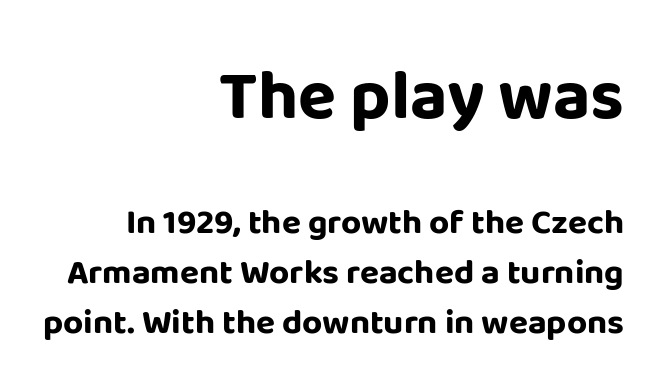
The image shows 70 px bold sans-serif type, upright; set right-aligned, normal line spacing (1.42x), normal letter spacing, not underlined; the first (top) block is 2.0x larger; low stroke contrast and a large x-height.
